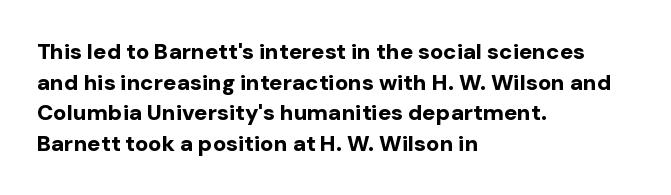
{"italic": "no", "bold": "yes", "underline": "no", "align": "left", "line_spacing": "normal", "line_spacing_ratio": 1.39, "letter_spacing": "normal", "letter_spacing_em": 0.0, "glyph_px": 22}
